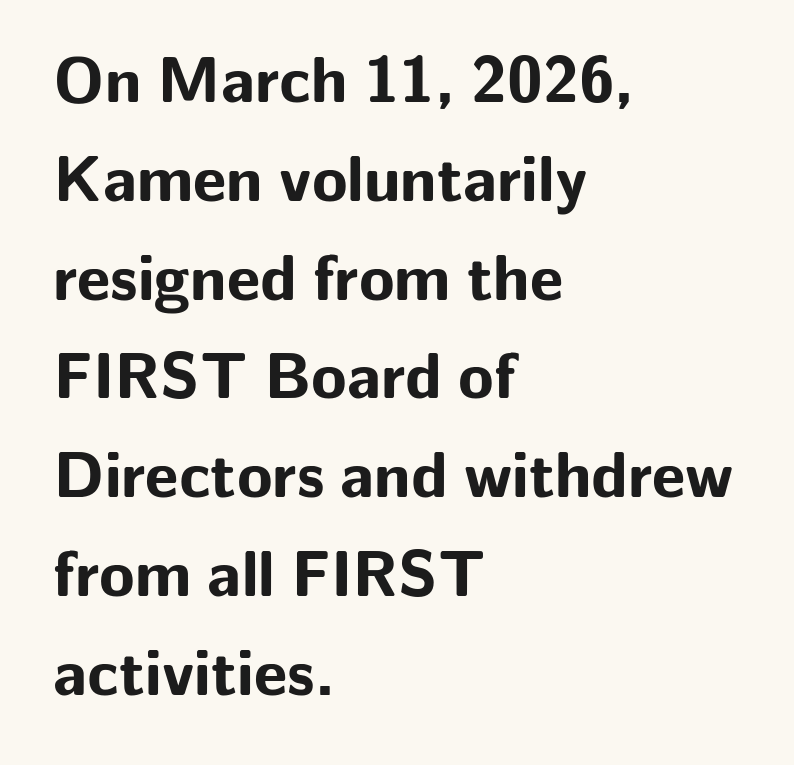
This sample keeps an unexceptional amount of space between lines. Plain, unruled lines of type. These lines were composed using upright roman letters. One-word summary of the alignment: left. A typesetter would call this proportional, since set widths differ per character. Is this a sans? Yes — the strokes have no serifs.
